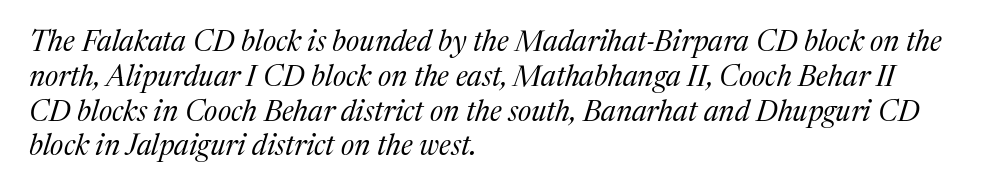
Q: Is the text bold? A: No.
Q: Is the text italic (slanted)? A: Yes, it leans right by about 17 degrees.
Q: Is the typeface a serif or a sans-serif typeface? A: Serif.
Q: Is the text underlined? A: No.
Q: How is the paragraph aligned? A: Left-aligned.
Q: Is the spacing between letters normal or unusually wide? A: Normal.
Q: Width (condensed, normal, or wide)? A: Normal.
Q: Stroke contrast? A: Medium.
Q: x-height? A: Medium.
Q: Monospaced? A: No.
